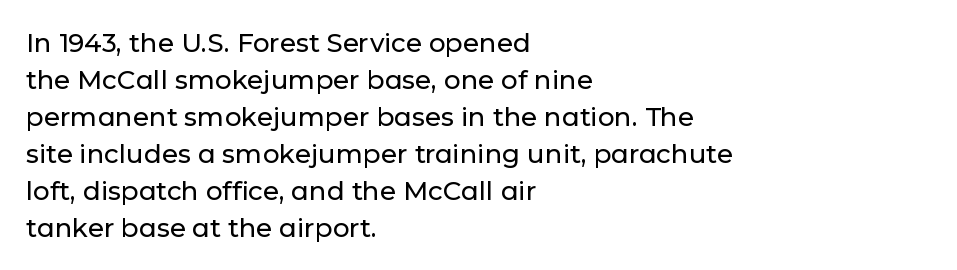
The image shows 26 px text type, upright; set left-aligned, normal line spacing (1.42x), normal letter spacing, not underlined.
